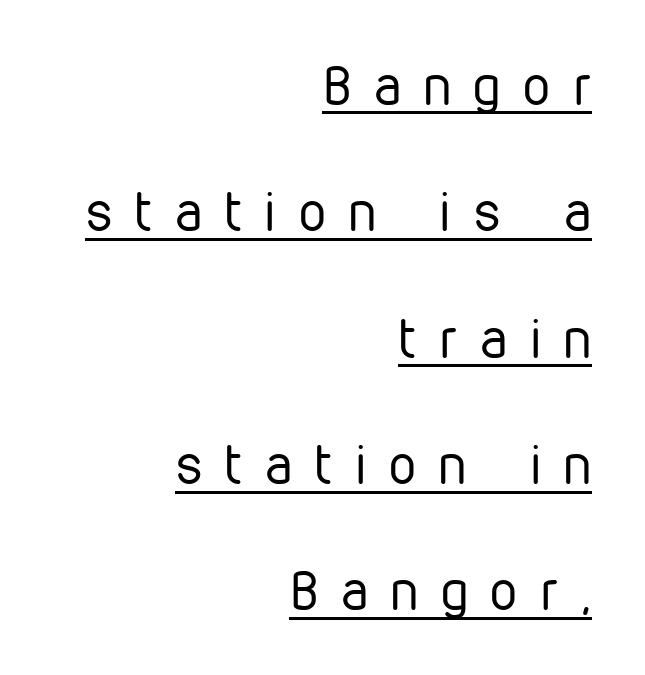
Q: Is the text bold? A: No.
Q: Is the text italic (slanted)? A: No, it is upright.
Q: Is the typeface a serif or a sans-serif typeface? A: Sans-serif.
Q: Is the text underlined? A: Yes.
Q: How is the paragraph aligned? A: Right-aligned.
Q: Is the spacing between letters normal or unusually wide? A: Unusually wide.
Q: Is the spacing between lines tight, normal or loose? A: Loose.
Q: Width (condensed, normal, or wide)? A: Condensed.
Q: Stroke contrast? A: Low.
Q: x-height? A: Medium.
Q: Monospaced? A: No.
